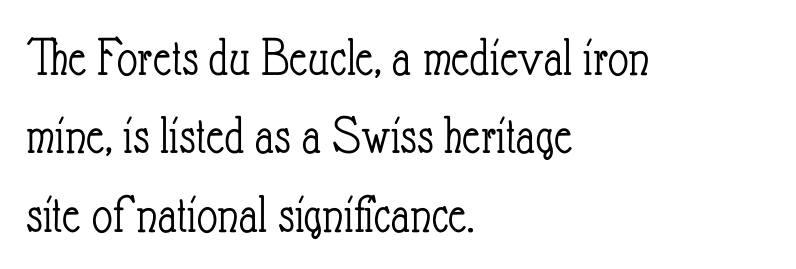
{"italic": "no", "bold": "no", "weight": "light", "width": "condensed", "stroke_contrast": "low", "x_height": "small", "monospaced": "no", "underline": "no", "align": "left", "line_spacing": "normal", "line_spacing_ratio": 1.4, "letter_spacing": "normal", "letter_spacing_em": 0.0, "glyph_px": 56}
